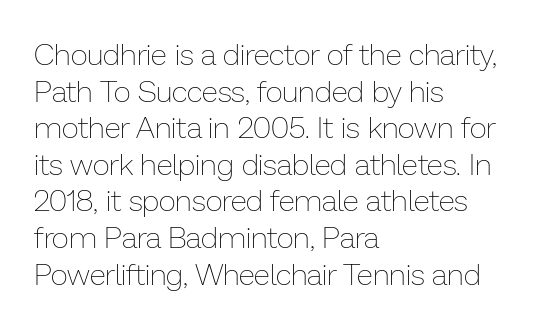
The passage shown is typed in a proportional face where columns would drift. Is the stroke heavy? The answer is a plain regular-or-lighter. The letters sit at their default tracking, neither squeezed nor spread. Is there any slant? The stems are plumb. The glyphs are unaccompanied by any horizontal stroke below them. A classic flush-left, rag-right setting is used for this passage.
